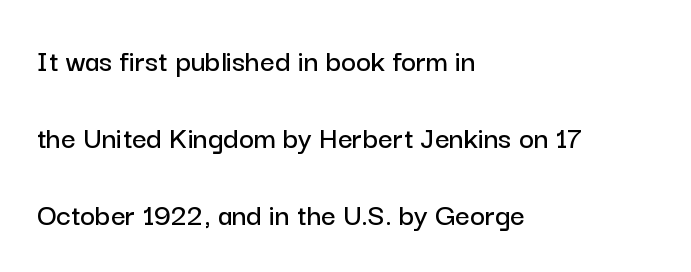
The image shows 32 px sans-serif type, upright; set left-aligned, loose line spacing (2.4x), normal letter spacing, not underlined; low stroke contrast and a medium x-height.
